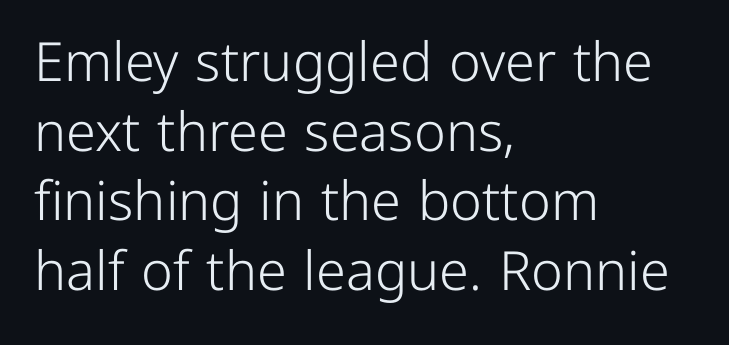
Each letter keeps its own natural width here, so spacing adapts to shape. No heavy texture on the line: the type isn't bold. The leading is moderate, giving the passage an even texture. A clean baseline with only descenders dipping below it. Type style note: lacks serifs.
